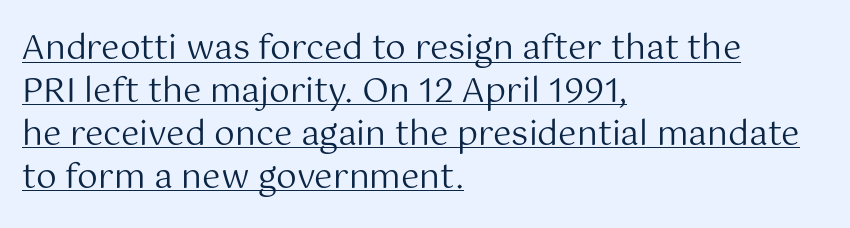
Q: Is the text bold? A: No.
Q: Is the text italic (slanted)? A: No, it is upright.
Q: Is the typeface a serif or a sans-serif typeface? A: Sans-serif.
Q: Is the text underlined? A: Yes.
Q: How is the paragraph aligned? A: Left-aligned.
Q: Is the spacing between letters normal or unusually wide? A: Normal.
Q: Is the spacing between lines tight, normal or loose? A: Normal.
Q: Width (condensed, normal, or wide)? A: Normal.
Q: Stroke contrast? A: Medium.
Q: x-height? A: Medium.
Q: Monospaced? A: No.
